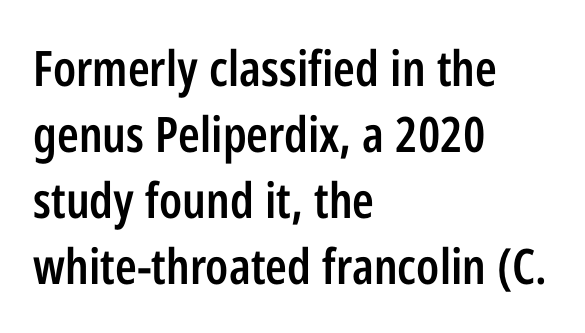
The rendering shows plain stroke endings on the letterforms — a sans-serif design. Left-aligned paragraph, ragged on the right. The type sits square on the baseline with zero lean. These lines sit exactly where default settings would place them.
